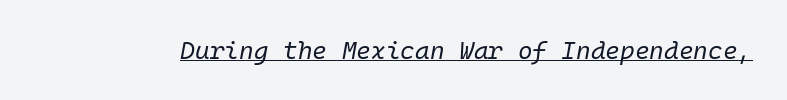
The type is set solid horizontally, with unmodified tracking. The whole block is typeset with a tilt. This rendering features underlined lettering. On a weight scale, this lands at 450 or below.
